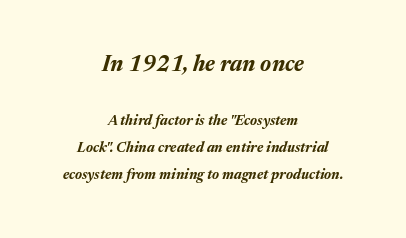
{"italic": "yes", "lean": "right", "slant_degrees": 17, "bold": "yes", "underline": "no", "align": "center", "line_spacing": "loose", "line_spacing_ratio": 1.93, "letter_spacing": "normal", "letter_spacing_em": 0.0, "larger_block": "first", "size_ratio": 1.57, "glyph_px": 22}
